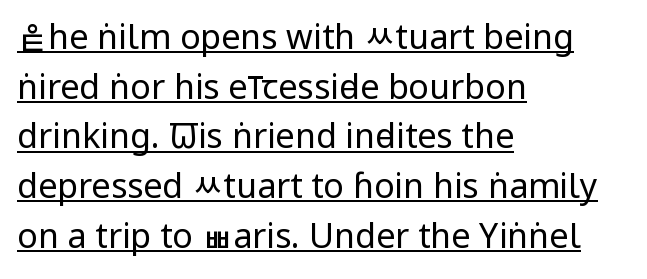
{"serif": "no", "italic": "no", "bold": "no", "weight": "regular", "width": "condensed", "stroke_contrast": "low", "x_height": "large", "monospaced": "no", "underline": "yes", "align": "left", "line_spacing": "normal", "line_spacing_ratio": 1.46, "letter_spacing": "normal", "letter_spacing_em": 0.0, "glyph_px": 34}
